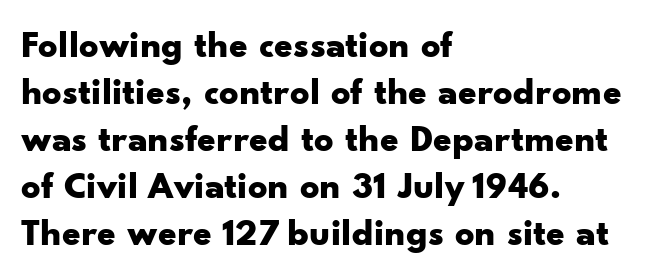
These lines carry a lot of weight — the face is fully bold. Looks like regular typesetting: each glyph gets only the width it needs. A bare baseline throughout the passage. Italic: no, the glyphs are upright roman. The text block is weighted toward the left margin, trailing off unevenly rightward.
